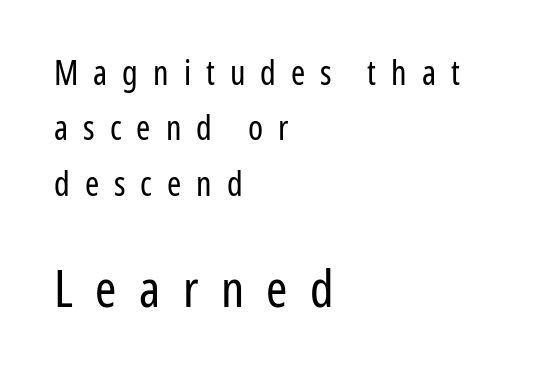
{"serif": "no", "italic": "no", "bold": "no", "weight": "regular", "width": "condensed", "stroke_contrast": "low", "x_height": "medium", "monospaced": "no", "underline": "no", "align": "left", "line_spacing": "normal", "line_spacing_ratio": 1.63, "letter_spacing": "wide", "letter_spacing_em": 0.44, "larger_block": "second", "size_ratio": 1.5, "glyph_px": 51}
